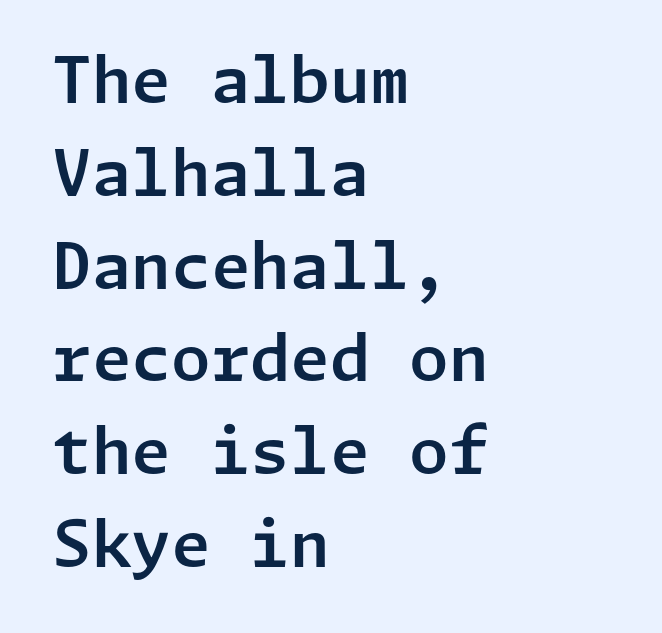
Q: Is the text italic (slanted)? A: No, it is upright.
Q: Is the typeface a serif or a sans-serif typeface? A: Sans-serif.
Q: Is the text underlined? A: No.
Q: How is the paragraph aligned? A: Left-aligned.
Q: Is the spacing between letters normal or unusually wide? A: Normal.
Q: Is the spacing between lines tight, normal or loose? A: Normal.
Q: Width (condensed, normal, or wide)? A: Normal.
Q: Stroke contrast? A: Low.
Q: x-height? A: Medium.
